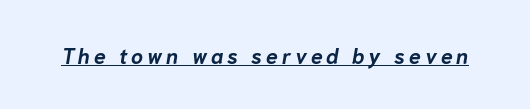
Q: Is the text bold? A: Yes.
Q: Is the text italic (slanted)? A: Yes, it leans right by about 10 degrees.
Q: Is the text underlined? A: Yes.
